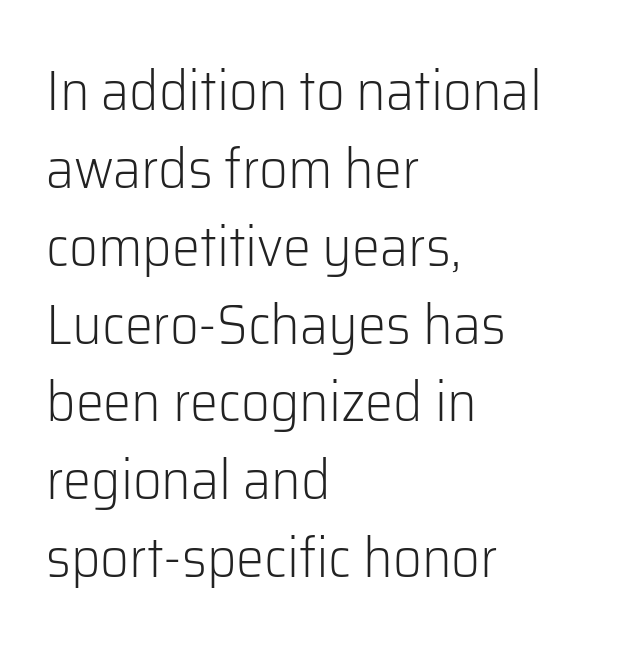
Q: Is the text bold? A: No.
Q: Is the text italic (slanted)? A: No, it is upright.
Q: Is the typeface a serif or a sans-serif typeface? A: Sans-serif.
Q: Is the text underlined? A: No.
Q: How is the paragraph aligned? A: Left-aligned.
Q: Is the spacing between letters normal or unusually wide? A: Normal.
Q: Is the spacing between lines tight, normal or loose? A: Normal.
Q: Width (condensed, normal, or wide)? A: Normal.
Q: Stroke contrast? A: Low.
Q: x-height? A: Medium.
Q: Monospaced? A: No.
